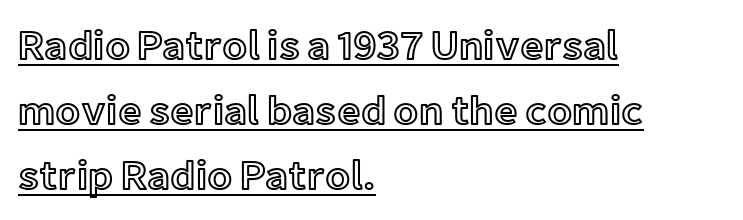
The image shows 41 px text type, upright; set left-aligned, normal line spacing (1.59x), normal letter spacing, underlined; a medium x-height.
